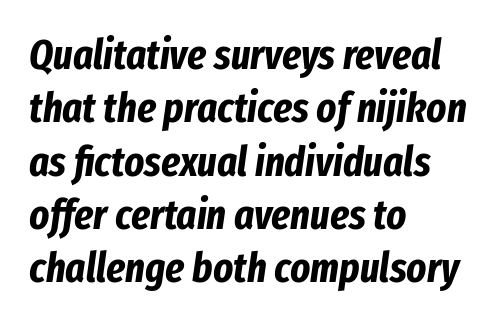
{"italic": "yes", "lean": "right", "slant_degrees": 8, "bold": "yes", "weight": "bold", "width": "condensed", "stroke_contrast": "low", "x_height": "medium", "monospaced": "no", "underline": "no", "align": "left", "line_spacing": "normal", "line_spacing_ratio": 1.27, "letter_spacing": "normal", "letter_spacing_em": 0.0, "glyph_px": 42}
